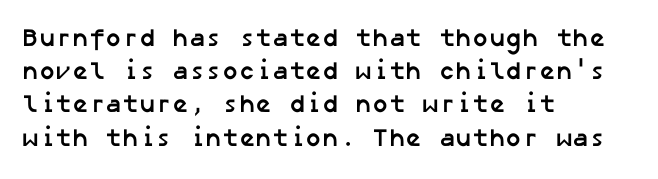
Look at the stroke-to-counter ratio: heavy, a bold. Line beginnings align vertically; line endings do not. The foot of each line stays bare and open. Rows of type keep a routine distance in the vertical direction. The passage shown has conventional tracking throughout.
